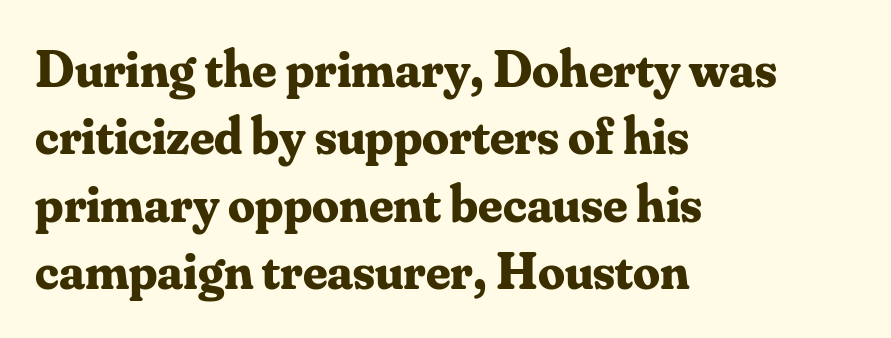
Q: Is the text bold? A: Yes.
Q: Is the text italic (slanted)? A: No, it is upright.
Q: Is the typeface a serif or a sans-serif typeface? A: Serif.
Q: Is the text underlined? A: No.
Q: How is the paragraph aligned? A: Left-aligned.
Q: Is the spacing between letters normal or unusually wide? A: Normal.
Q: Is the spacing between lines tight, normal or loose? A: Normal.
Q: Width (condensed, normal, or wide)? A: Normal.
Q: Stroke contrast? A: Medium.
Q: x-height? A: Small.
Q: Monospaced? A: No.
